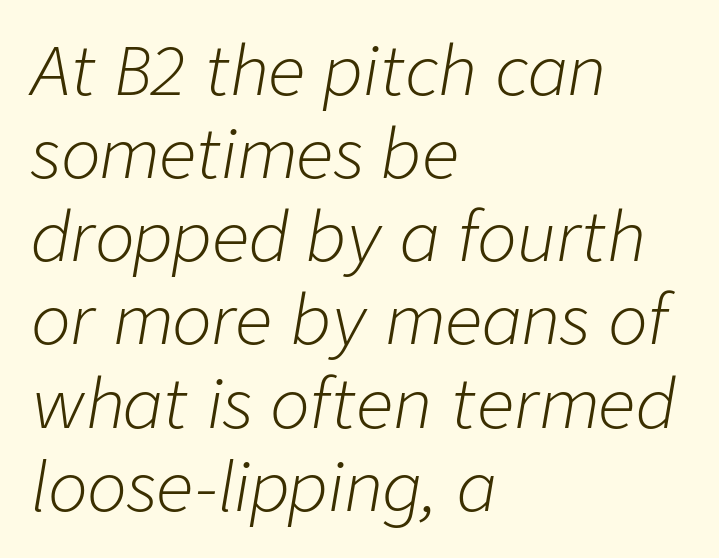
Q: Is the text bold? A: No.
Q: Is the text italic (slanted)? A: Yes, it leans right by about 9 degrees.
Q: Is the text underlined? A: No.
Q: How is the paragraph aligned? A: Left-aligned.
Q: Is the spacing between letters normal or unusually wide? A: Normal.
Q: Is the spacing between lines tight, normal or loose? A: Normal.
Q: Width (condensed, normal, or wide)? A: Normal.
Q: Stroke contrast? A: Low.
Q: x-height? A: Medium.
Q: Monospaced? A: No.
